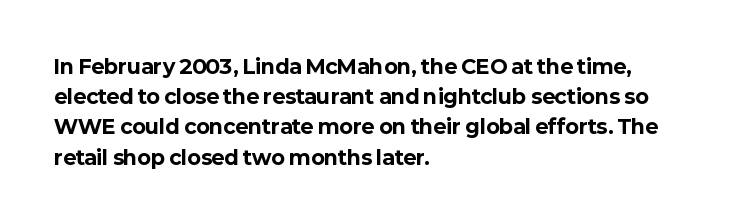
Where is the straight margin? On the left. Between one letter and the next there's only the usual sliver of space. Is there any slant? The stems are plumb. Every letter is thick-stroked: bold, no question.
